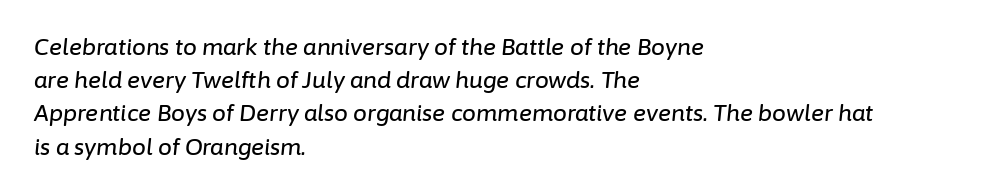
{"italic": "yes", "lean": "right", "slant_degrees": 6, "underline": "no", "align": "left", "line_spacing": "normal", "line_spacing_ratio": 1.51, "letter_spacing": "normal", "letter_spacing_em": 0.0, "glyph_px": 22}
